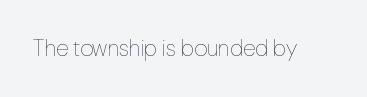
The image shows 23 px text type, upright; set normal letter spacing, not underlined.
